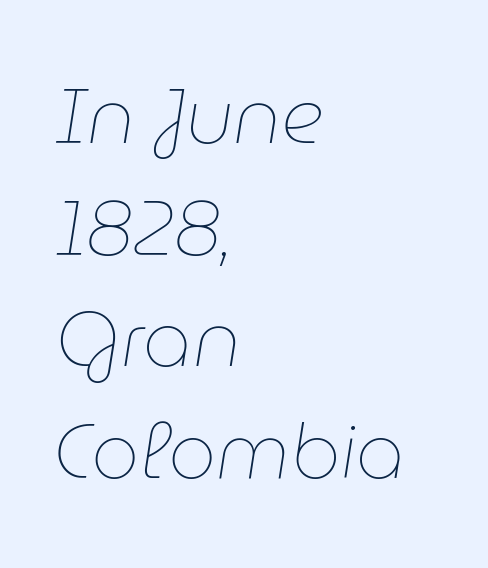
The image shows 76 px thin type, italic (leaning right); set left-aligned, normal line spacing (1.47x), normal letter spacing, not underlined; low stroke contrast and a medium x-height.
